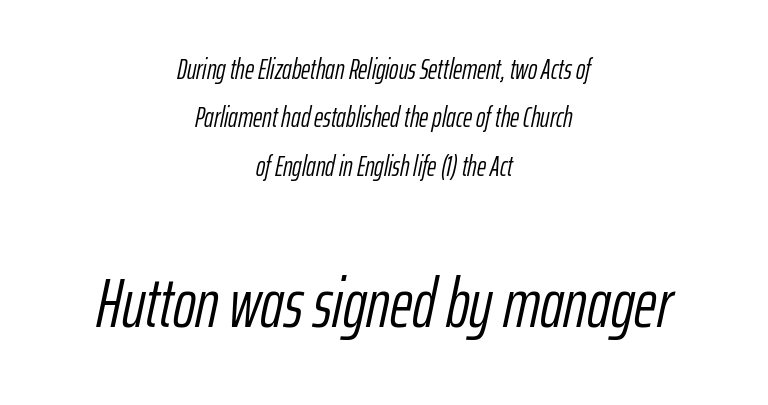
The typesetting does not lean heavy: it is not bold. Decoration check: the copy has no underline. The face used here is rendered with its standard letterfit. Is the lower block the larger one? Yes — the lower block carries the bigger type. When letters slant like this, we call the style italic. The passage is arranged like a title page — every line centered.
